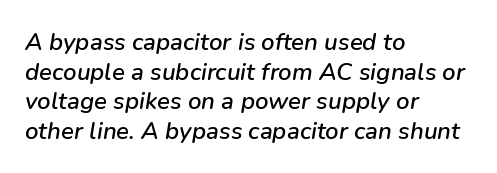
The image shows 24 px text type, italic (leaning right); set left-aligned, line spacing 1.23x, normal letter spacing, not underlined.
